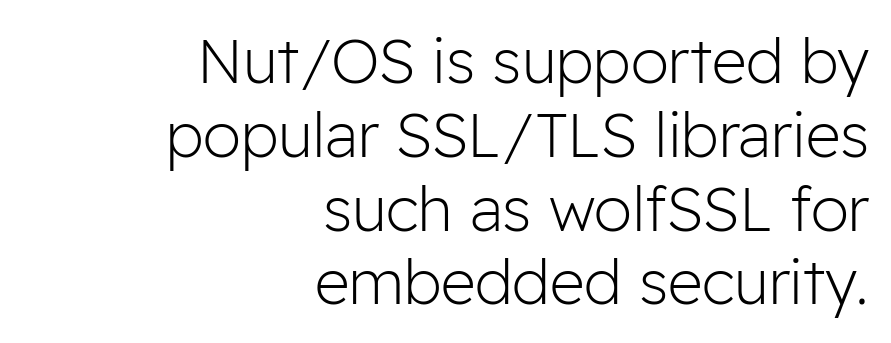
Q: Is the text bold? A: No.
Q: Is the text italic (slanted)? A: No, it is upright.
Q: Is the typeface a serif or a sans-serif typeface? A: Sans-serif.
Q: Is the text underlined? A: No.
Q: How is the paragraph aligned? A: Right-aligned.
Q: Is the spacing between letters normal or unusually wide? A: Normal.
Q: Width (condensed, normal, or wide)? A: Normal.
Q: Stroke contrast? A: Low.
Q: x-height? A: Medium.
Q: Monospaced? A: No.
